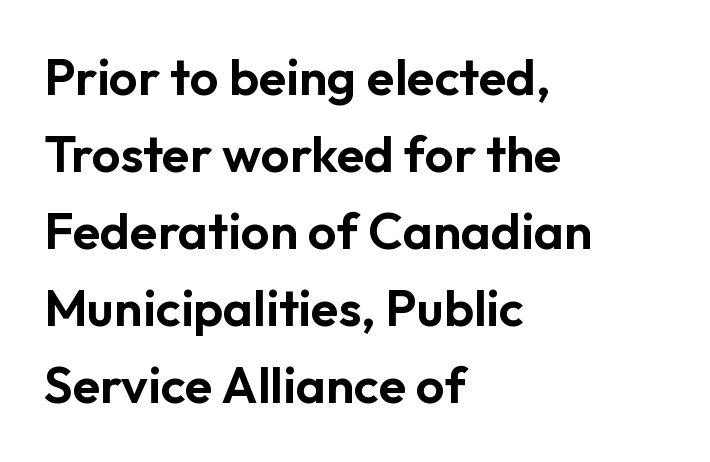
The typography opts for an upright posture over an oblique one. The rag falls on the right side of this text block. The face used here is a sans, in the tradition of grotesques and geometrics. Type without underlining. Inter-character spacing is left at the font's built-in metrics.
